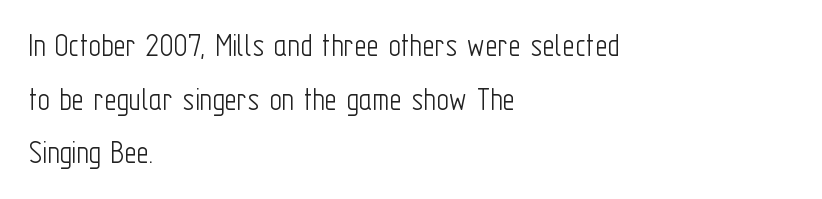
Q: Is the text bold? A: No.
Q: Is the text italic (slanted)? A: No, it is upright.
Q: Is the typeface a serif or a sans-serif typeface? A: Sans-serif.
Q: Is the text underlined? A: No.
Q: How is the paragraph aligned? A: Left-aligned.
Q: Is the spacing between letters normal or unusually wide? A: Normal.
Q: Is the spacing between lines tight, normal or loose? A: Normal.
Q: Width (condensed, normal, or wide)? A: Condensed.
Q: Stroke contrast? A: Low.
Q: x-height? A: Medium.
Q: Monospaced? A: No.
